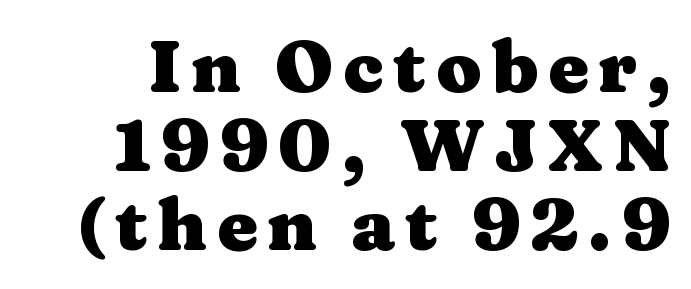
Q: Is the text bold? A: Yes.
Q: Is the text italic (slanted)? A: No, it is upright.
Q: Is the typeface a serif or a sans-serif typeface? A: Serif.
Q: Is the text underlined? A: No.
Q: Is the spacing between lines tight, normal or loose? A: Tight.
Q: Width (condensed, normal, or wide)? A: Wide.
Q: Stroke contrast? A: Medium.
Q: x-height? A: Medium.
Q: Monospaced? A: No.
